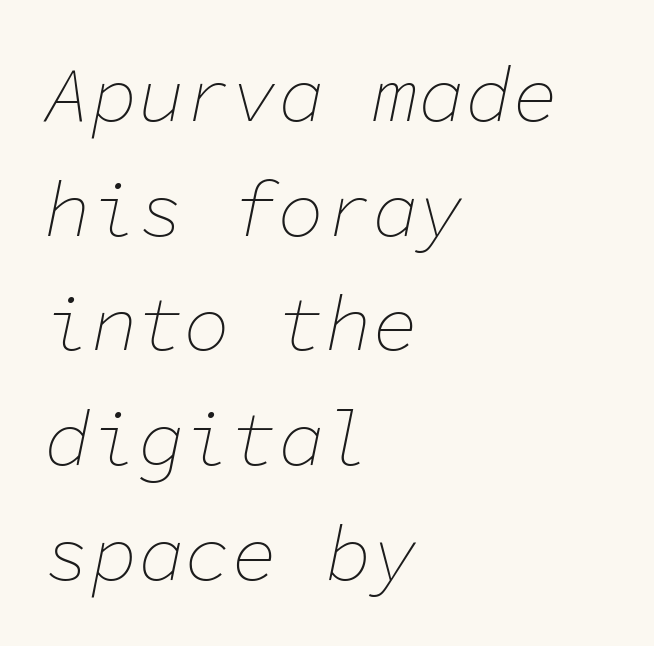
{"italic": "yes", "lean": "right", "slant_degrees": 11, "bold": "no", "weight": "thin", "width": "normal", "stroke_contrast": "low", "x_height": "medium", "monospaced": "yes", "underline": "no", "align": "left", "line_spacing": "normal", "line_spacing_ratio": 1.47, "letter_spacing": "normal", "letter_spacing_em": 0.0, "glyph_px": 78}
